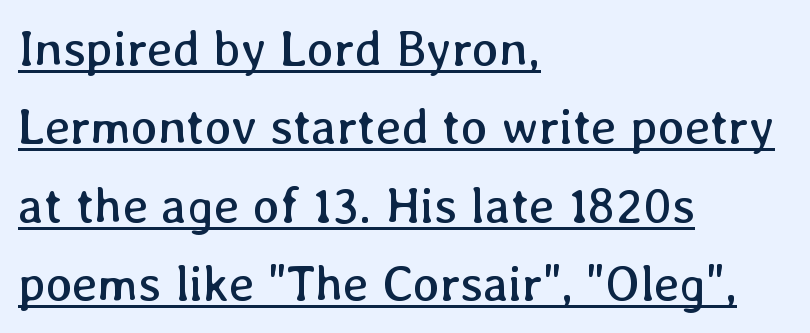
Q: Is the text bold? A: No.
Q: Is the text italic (slanted)? A: No, it is upright.
Q: Is the text underlined? A: Yes.
Q: How is the paragraph aligned? A: Left-aligned.
Q: Is the spacing between letters normal or unusually wide? A: Normal.
Q: Is the spacing between lines tight, normal or loose? A: Normal.
Q: Width (condensed, normal, or wide)? A: Normal.
Q: Stroke contrast? A: Low.
Q: x-height? A: Medium.
Q: Monospaced? A: No.
